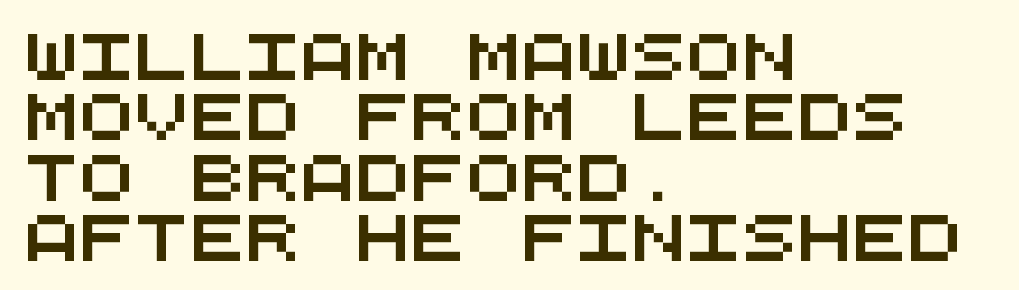
{"serif": "no", "width": "wide", "stroke_contrast": "medium", "x_height": "large", "monospaced": "yes", "underline": "no", "align": "left", "line_spacing": "normal", "line_spacing_ratio": 1.31, "letter_spacing": "normal", "letter_spacing_em": 0.0, "glyph_px": 46}
